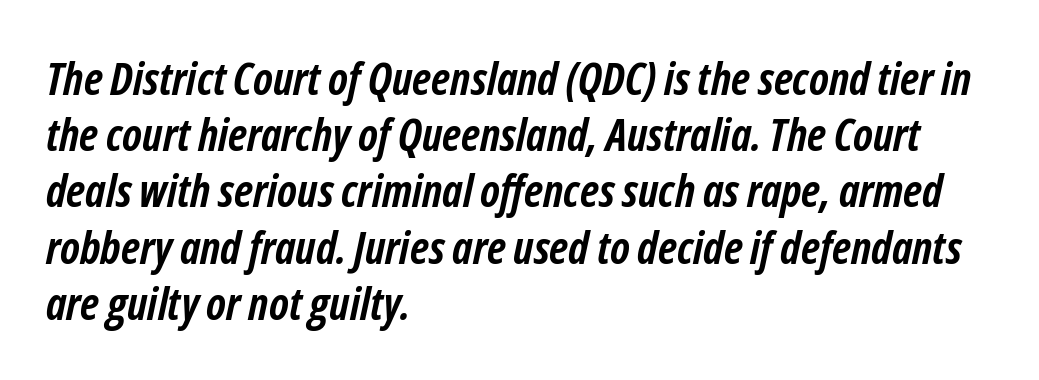
The image shows 45 px semibold, condensed type, italic (leaning right); set left-aligned, normal line spacing (1.25x), normal letter spacing, not underlined; low stroke contrast and a medium x-height.
